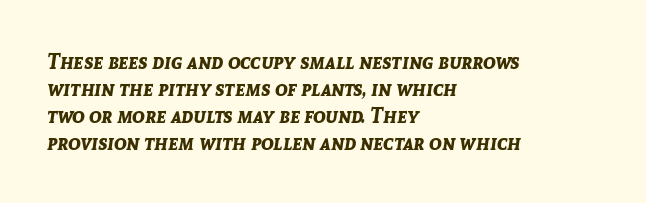
The image shows 21 px bold type, italic (leaning right); set left-aligned, normal line spacing (1.28x), normal letter spacing, not underlined.
